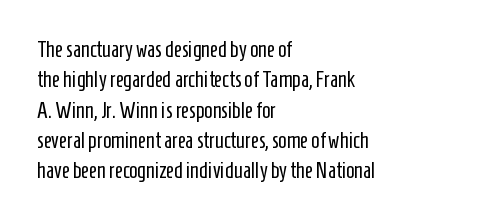
{"italic": "no", "bold": "no", "underline": "no", "align": "left", "line_spacing": "normal", "line_spacing_ratio": 1.38, "letter_spacing": "normal", "letter_spacing_em": 0.0, "glyph_px": 22}
